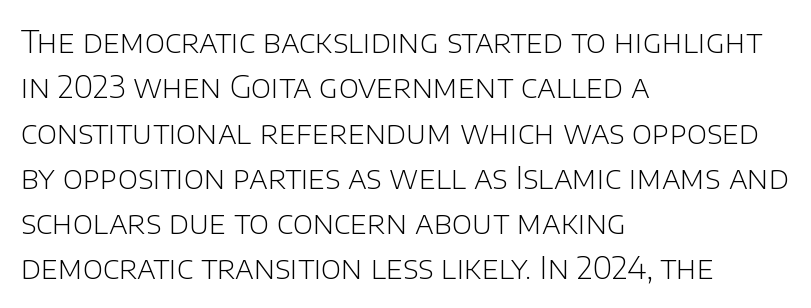
{"serif": "no", "italic": "no", "bold": "no", "weight": "light", "width": "normal", "stroke_contrast": "low", "x_height": "large", "monospaced": "no", "underline": "no", "align": "left", "line_spacing": "normal", "line_spacing_ratio": 1.46, "letter_spacing": "normal", "letter_spacing_em": 0.0, "glyph_px": 31}
